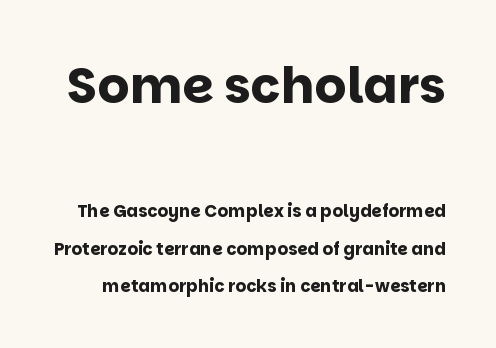
The image shows 50 px bold sans-serif type, upright; set loose line spacing (2.19x), normal letter spacing, not underlined; the first (top) block is 2.94x larger; low stroke contrast and a large x-height.
